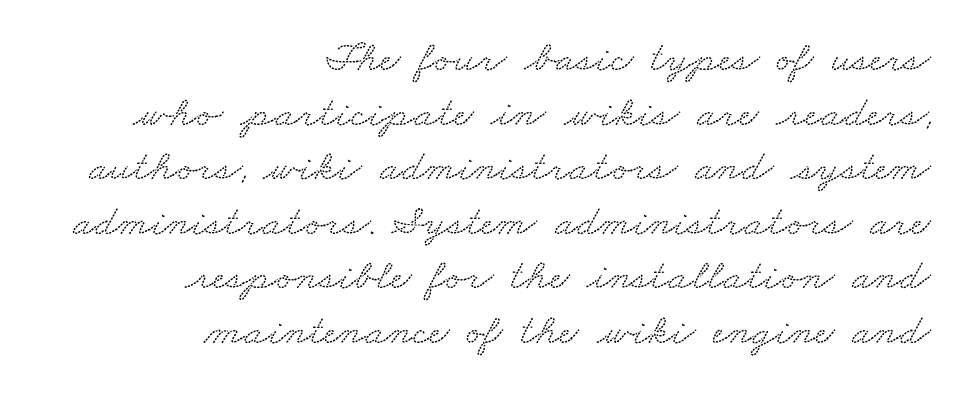
Q: Is the text underlined? A: No.
Q: How is the paragraph aligned? A: Right-aligned.
Q: Is the spacing between letters normal or unusually wide? A: Normal.
Q: Width (condensed, normal, or wide)? A: Wide.
Q: Stroke contrast? A: Low.
Q: x-height? A: Small.
Q: Monospaced? A: No.
